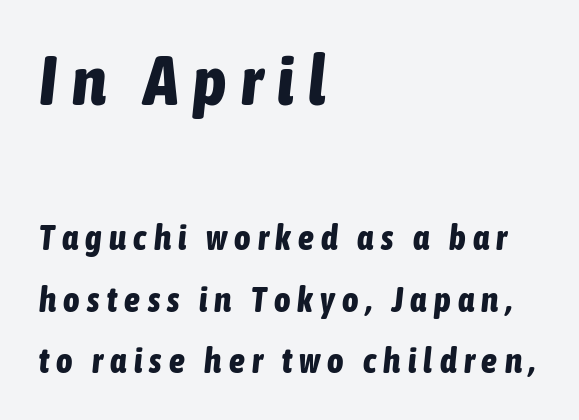
The image shows 70 px bold, condensed type, italic (leaning right); set left-aligned, line spacing 1.75x, unusually wide letter spacing (+0.21 em), not underlined; the first (top) block is 2.0x larger; low stroke contrast and a medium x-height.
